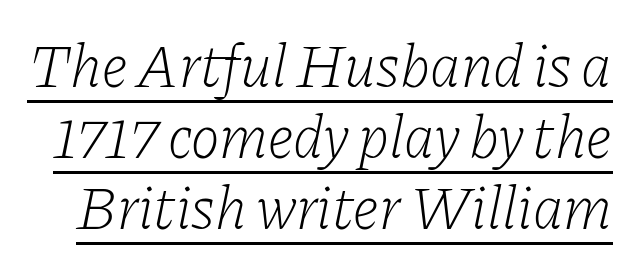
{"serif": "yes", "italic": "yes", "lean": "right", "slant_degrees": 11, "bold": "no", "weight": "light", "width": "normal", "stroke_contrast": "low", "x_height": "medium", "monospaced": "no", "underline": "yes", "line_spacing_ratio": 1.16, "letter_spacing": "normal", "letter_spacing_em": 0.0, "glyph_px": 61}
